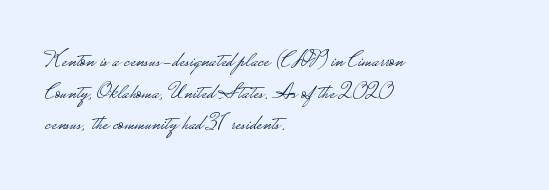
{"bold": "no", "underline": "no", "align": "left", "line_spacing": "normal", "line_spacing_ratio": 1.38, "letter_spacing": "normal", "letter_spacing_em": 0.0, "glyph_px": 23}
